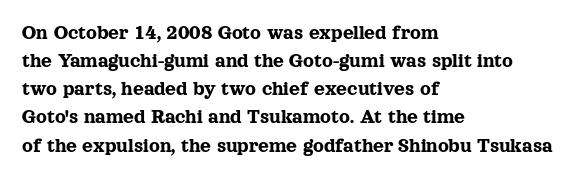
Q: Is the text italic (slanted)? A: No, it is upright.
Q: Is the text underlined? A: No.
Q: How is the paragraph aligned? A: Left-aligned.
Q: Is the spacing between letters normal or unusually wide? A: Normal.
Q: Is the spacing between lines tight, normal or loose? A: Normal.
